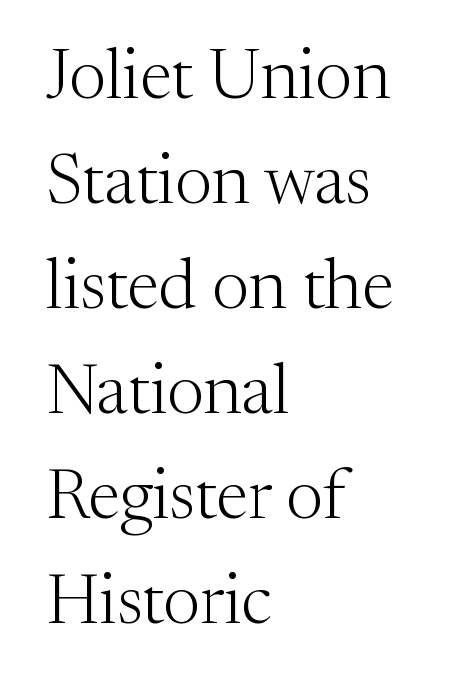
{"serif": "yes", "italic": "no", "bold": "no", "weight": "light", "width": "normal", "stroke_contrast": "medium", "x_height": "medium", "monospaced": "no", "underline": "no", "align": "left", "line_spacing": "normal", "line_spacing_ratio": 1.5, "letter_spacing": "normal", "letter_spacing_em": 0.0, "glyph_px": 70}
